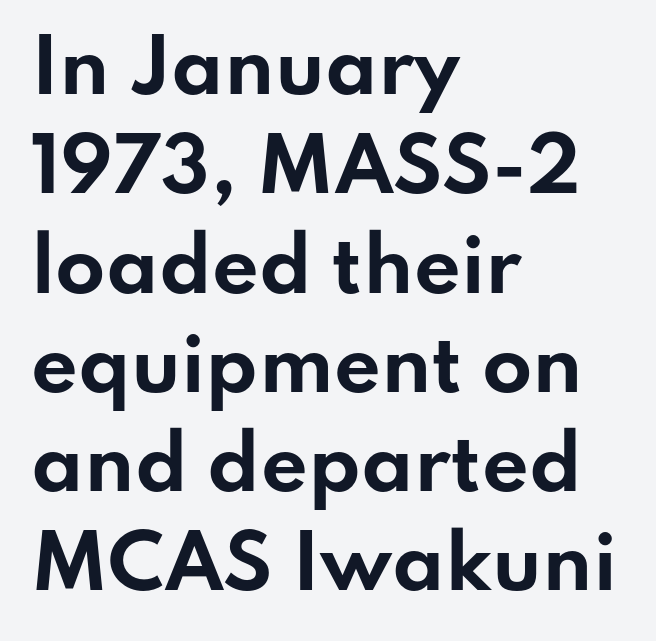
{"serif": "no", "italic": "no", "bold": "yes", "weight": "bold", "width": "wide", "stroke_contrast": "low", "x_height": "small", "monospaced": "no", "underline": "no", "align": "left", "line_spacing": "normal", "line_spacing_ratio": 1.36, "letter_spacing": "normal", "letter_spacing_em": 0.0, "glyph_px": 73}
